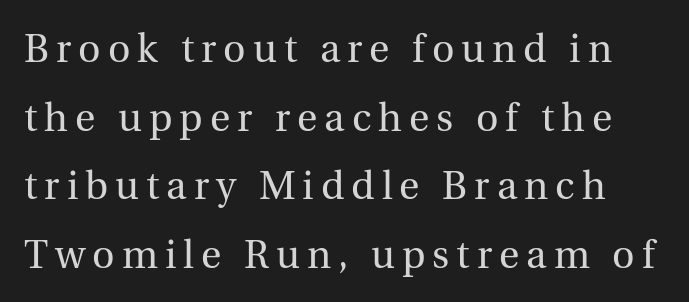
Q: Is the text bold? A: No.
Q: Is the text italic (slanted)? A: No, it is upright.
Q: Is the typeface a serif or a sans-serif typeface? A: Serif.
Q: Is the text underlined? A: No.
Q: Width (condensed, normal, or wide)? A: Normal.
Q: x-height? A: Medium.
Q: Monospaced? A: No.
